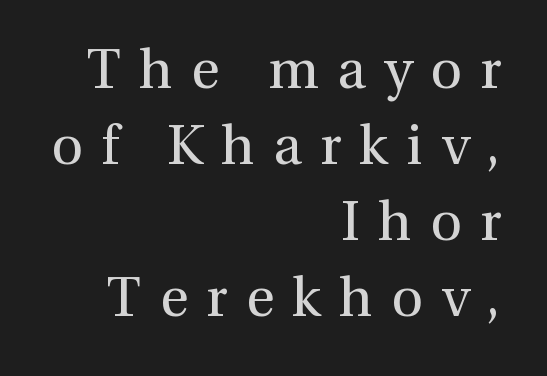
Q: Is the text bold? A: No.
Q: Is the text italic (slanted)? A: No, it is upright.
Q: Is the typeface a serif or a sans-serif typeface? A: Serif.
Q: Is the text underlined? A: No.
Q: How is the paragraph aligned? A: Right-aligned.
Q: Is the spacing between letters normal or unusually wide? A: Unusually wide.
Q: Is the spacing between lines tight, normal or loose? A: Normal.
Q: Width (condensed, normal, or wide)? A: Normal.
Q: x-height? A: Medium.
Q: Monospaced? A: No.
